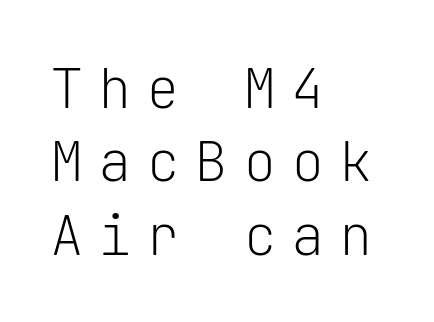
The image shows 56 px light sans-serif type, upright, monospaced; set left-aligned, normal line spacing (1.31x), unusually wide letter spacing (+0.26 em), not underlined; low stroke contrast and a medium x-height.
